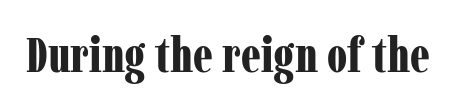
The image shows 48 px bold, condensed serif type, upright; set normal letter spacing, not underlined; low stroke contrast and a medium x-height.
